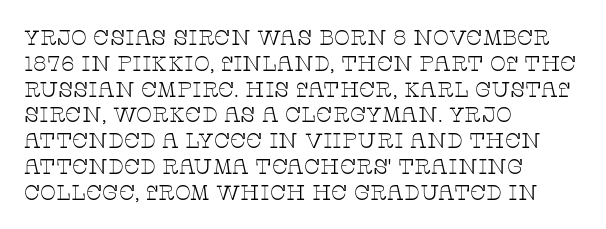
Q: Is the text bold? A: No.
Q: Is the text italic (slanted)? A: No, it is upright.
Q: Is the text underlined? A: No.
Q: How is the paragraph aligned? A: Left-aligned.
Q: Is the spacing between letters normal or unusually wide? A: Normal.
